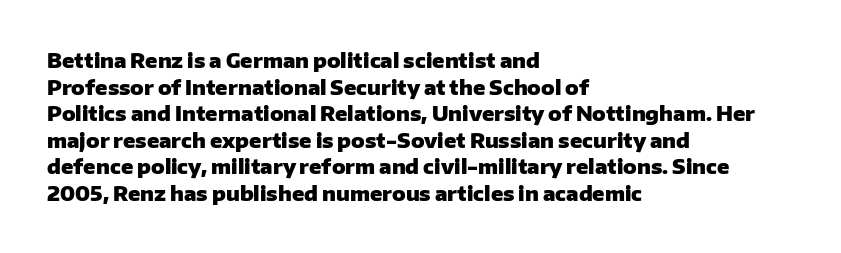
The typography opts for an upright posture over an oblique one. A classic flush-left, rag-right setting is used for this passage. Words appear dense and cohesive because spacing is normal. A full-strength bold gives these letters their thick strokes. Rule under the text: the space is simply empty.
